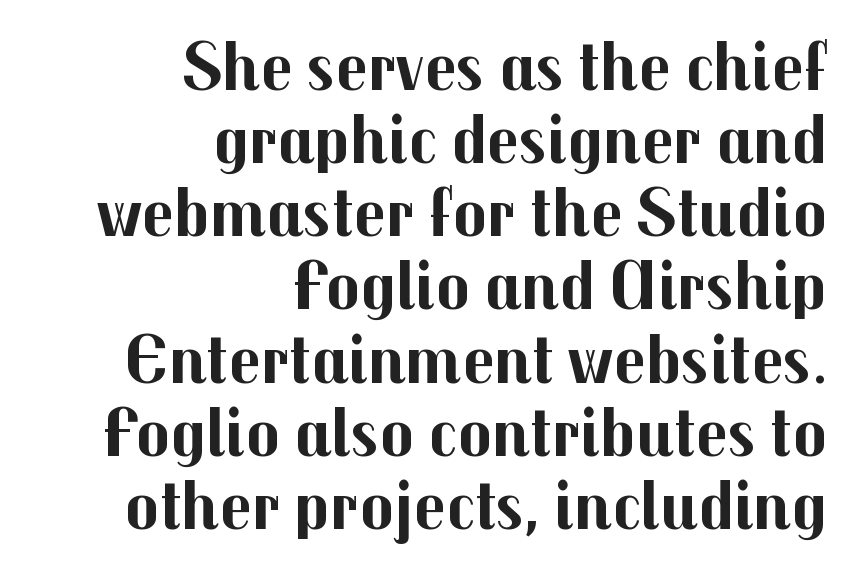
Vertically, the passage feels compressed, each row crowding the next. Typographically, this falls in the sans-serif category. You could not count columns in this text — the font is proportionally spaced. The ragged edge is on the left, which tells us the setting is flush right. What weight is shown? A full bold with thick strokes.
